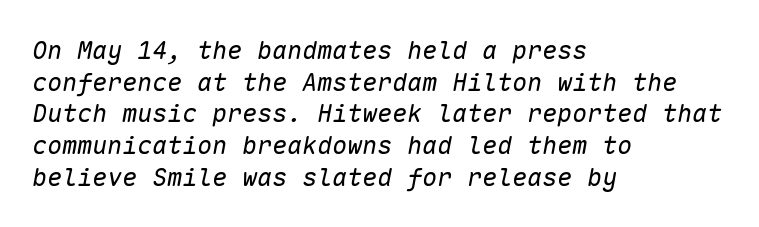
Q: Is the text bold? A: No.
Q: Is the text italic (slanted)? A: Yes, it leans right by about 10 degrees.
Q: Is the text underlined? A: No.
Q: How is the paragraph aligned? A: Left-aligned.
Q: Is the spacing between letters normal or unusually wide? A: Normal.
Q: Is the spacing between lines tight, normal or loose? A: Normal.
